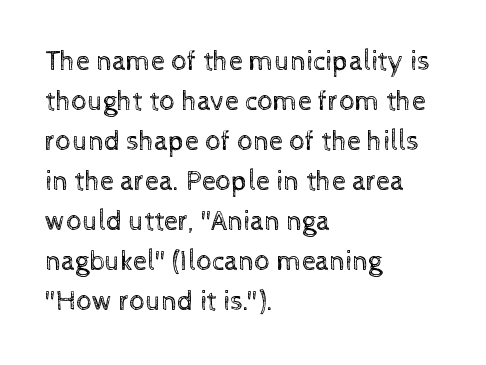
The image shows 28 px regular-weight type, upright; set left-aligned, normal line spacing (1.43x), normal letter spacing, not underlined; a medium x-height.
